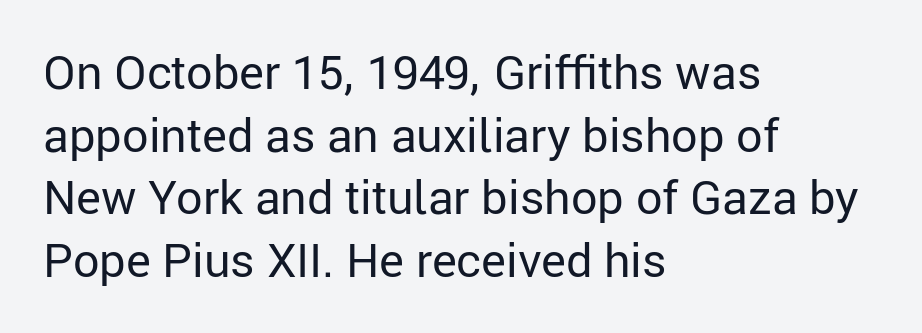
{"serif": "no", "italic": "no", "bold": "no", "weight": "regular", "width": "normal", "stroke_contrast": "low", "x_height": "medium", "monospaced": "no", "underline": "no", "align": "left", "line_spacing": "normal", "line_spacing_ratio": 1.33, "letter_spacing": "normal", "letter_spacing_em": 0.0, "glyph_px": 47}
